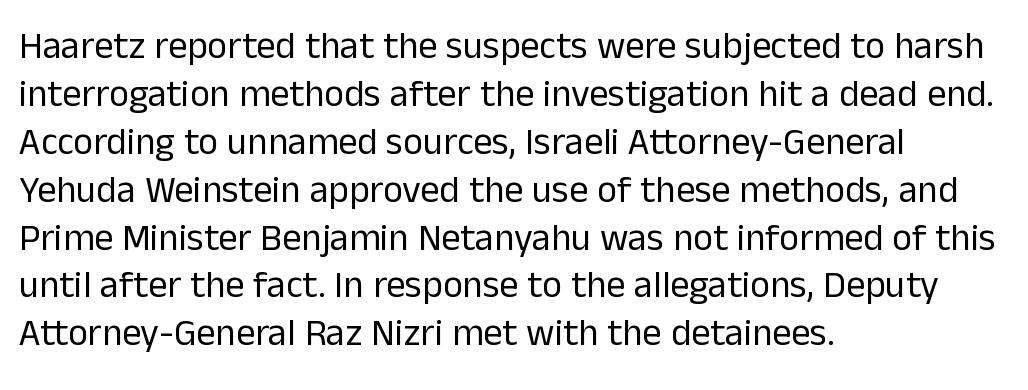
The image shows 38 px regular-weight sans-serif type, upright; set left-aligned, normal line spacing (1.26x), normal letter spacing, not underlined; low stroke contrast and a medium x-height.
